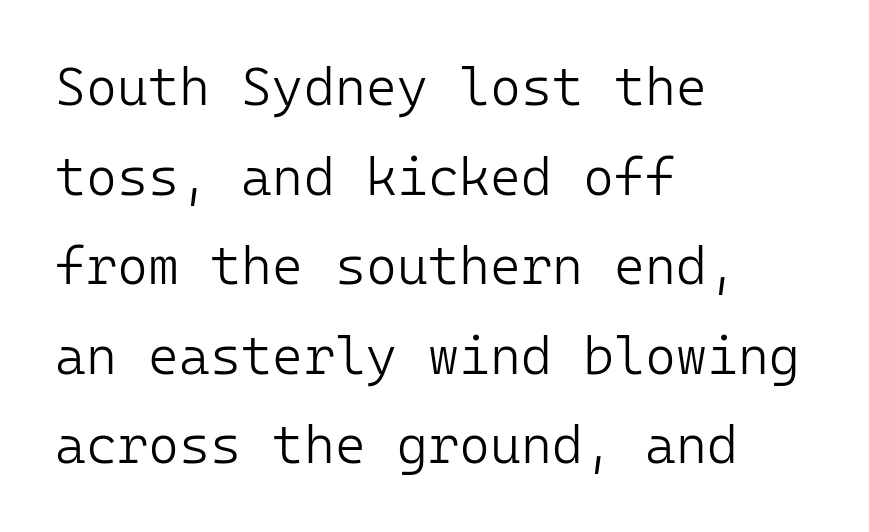
The image shows 53 px light sans-serif type, upright, monospaced; set left-aligned, normal line spacing (1.69x), normal letter spacing, not underlined; low stroke contrast and a medium x-height.
